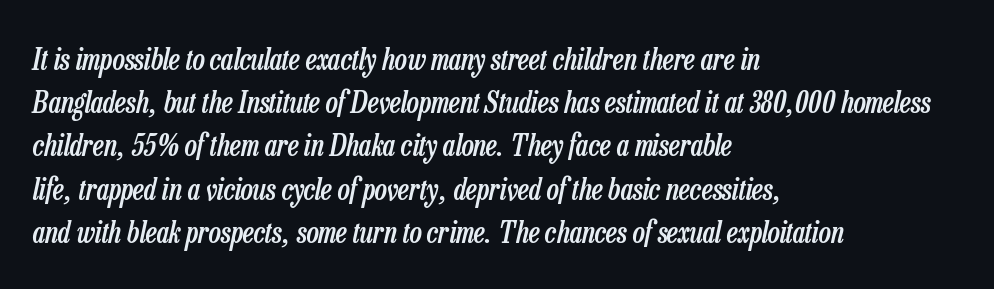
The image shows 29 px semibold, condensed type, italic (leaning right); set left-aligned, normal line spacing (1.49x), normal letter spacing, not underlined; low stroke contrast and a medium x-height.
